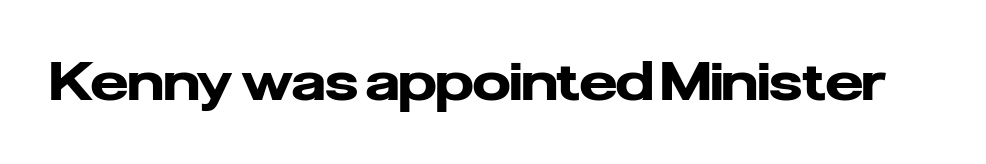
Chunky letters — that's bold for sure. Has an underline been added? It has not. Does extra space separate the letters? No, they use regular spacing. This sample has the flowing, uneven cadence of proportional lettering. Are there feet on the stems? There aren't — it's a sans. This sample uses an upright cut, with every glyph sitting square on the baseline.
